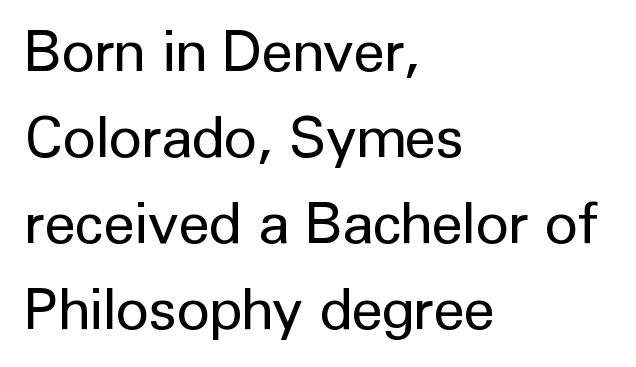
The ragged edge is on the right, which tells us the setting is flush left. In terms of posture, this sample is upright. No word sits above an underline. Serif or sans? Sans — the stroke terminals are bare. Reading down the column, the eye jumps a familiar distance to each next line.
